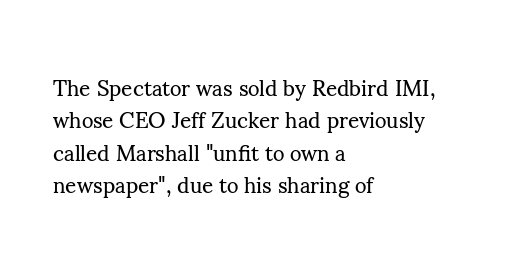
Does extra space separate the letters? No, they use regular spacing. Compared with a typical body face, this is equally light or lighter still. Casual observation: everything's shoved over to the left. This sample keeps an unexceptional amount of space between lines.
